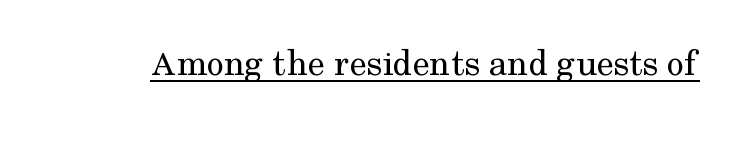
These lines are rendered in a variable-pitch font. A light-to-regular cut is what we see here. The rendering shows small feet on the letterforms — a serif design. The lettering is marked with a stroke running underneath it. The face used here is rendered with its standard letterfit.
